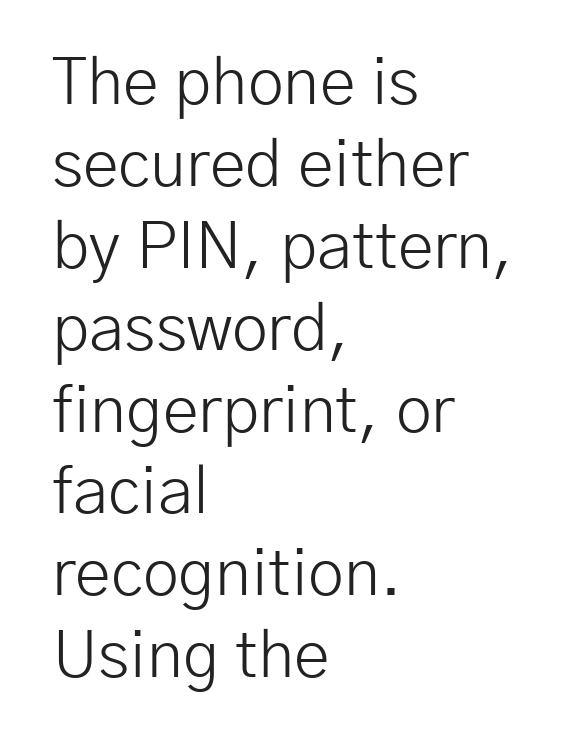
These lines are rendered in a variable-pitch font. Nothing sits at the stroke ends, so this counts as sans-serif. Check the space under the baseline: it is left empty. Upright lettering throughout.
